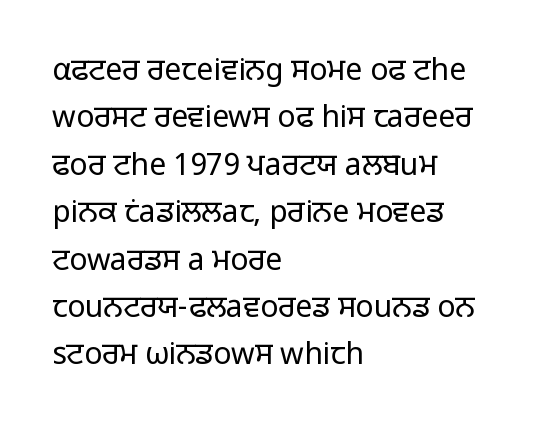
The image shows 30 px regular-weight sans-serif type, upright; set left-aligned, normal line spacing (1.58x), normal letter spacing, not underlined; low stroke contrast and a medium x-height.
